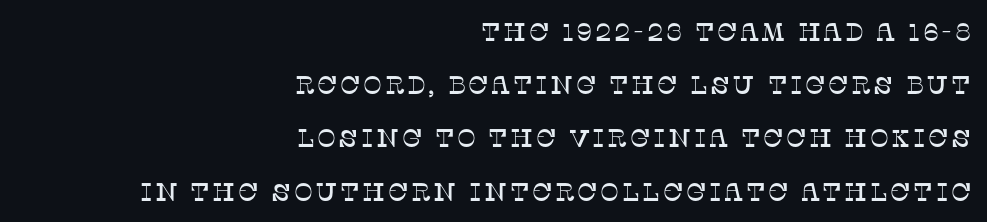
Interline gaps are noticeably wide in this sample. Rendered with straight, roman letterforms. The passage shown is not underscored anywhere. Caption: multi-line text, flush right, ragged left.
